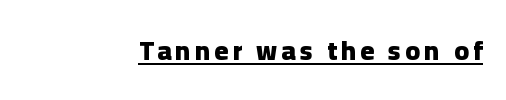
The image shows 27 px bold type, upright; set right-aligned, underlined.
